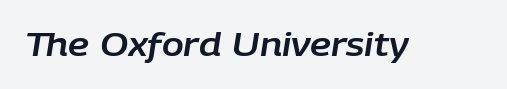
Q: Is the text italic (slanted)? A: Yes, it leans right by about 9 degrees.
Q: Is the text underlined? A: No.
Q: Is the spacing between letters normal or unusually wide? A: Normal.
Q: Width (condensed, normal, or wide)? A: Normal.
Q: Stroke contrast? A: Low.
Q: x-height? A: Large.
Q: Monospaced? A: No.
